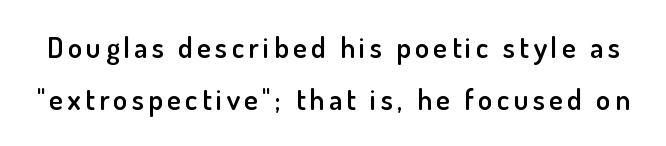
The image shows 29 px semibold sans-serif type, upright; set line spacing 1.8x, not underlined; low stroke contrast and a small x-height.
